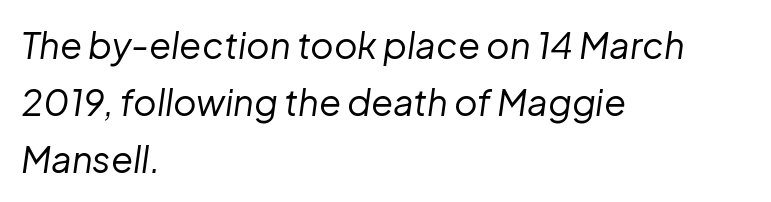
The image shows 36 px regular-weight type, italic (leaning right); set left-aligned, normal line spacing (1.58x), normal letter spacing, not underlined; low stroke contrast and a medium x-height.
